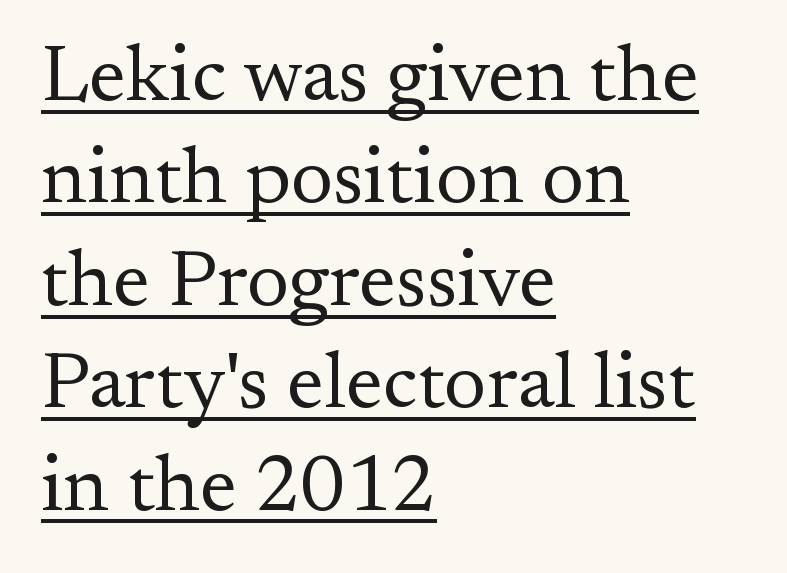
Q: Is the text bold? A: No.
Q: Is the text italic (slanted)? A: No, it is upright.
Q: Is the typeface a serif or a sans-serif typeface? A: Serif.
Q: Is the text underlined? A: Yes.
Q: How is the paragraph aligned? A: Left-aligned.
Q: Is the spacing between letters normal or unusually wide? A: Normal.
Q: Is the spacing between lines tight, normal or loose? A: Normal.
Q: Width (condensed, normal, or wide)? A: Normal.
Q: Stroke contrast? A: Medium.
Q: x-height? A: Small.
Q: Monospaced? A: No.
